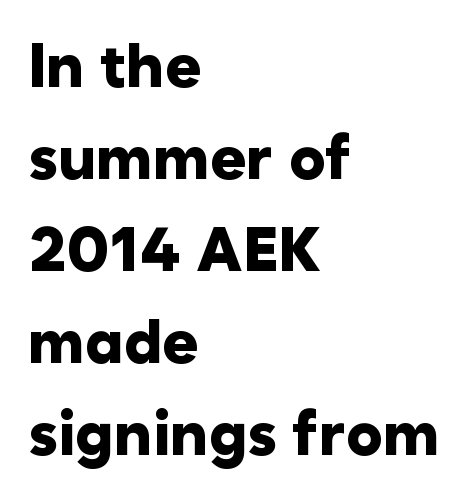
{"serif": "no", "italic": "no", "bold": "yes", "weight": "heavy", "width": "normal", "stroke_contrast": "low", "x_height": "medium", "monospaced": "no", "underline": "no", "align": "left", "line_spacing": "normal", "line_spacing_ratio": 1.51, "letter_spacing": "normal", "letter_spacing_em": 0.0, "glyph_px": 61}
